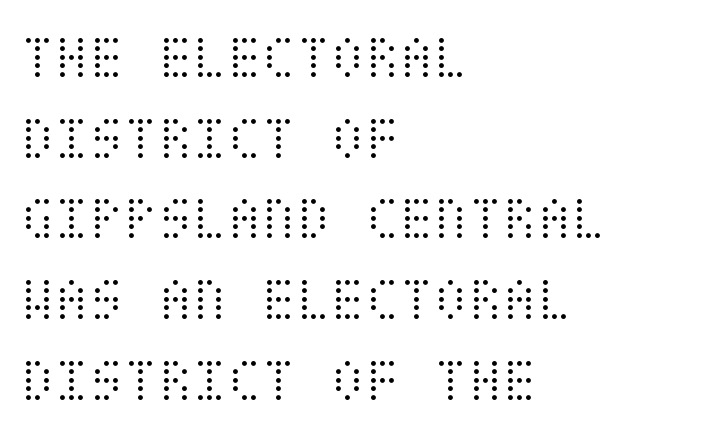
{"italic": "no", "bold": "no", "weight": "light", "width": "condensed", "stroke_contrast": "medium", "x_height": "large", "underline": "no", "align": "left", "line_spacing": "normal", "line_spacing_ratio": 1.28, "letter_spacing": "normal", "letter_spacing_em": 0.0, "glyph_px": 63}
